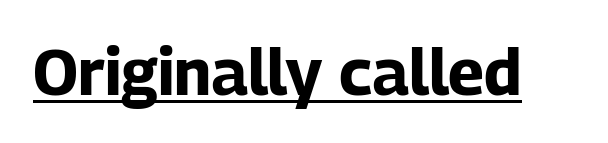
{"serif": "no", "italic": "no", "bold": "yes", "weight": "bold", "width": "normal", "stroke_contrast": "low", "x_height": "medium", "monospaced": "no", "underline": "yes", "letter_spacing": "normal", "letter_spacing_em": 0.0, "glyph_px": 64}
